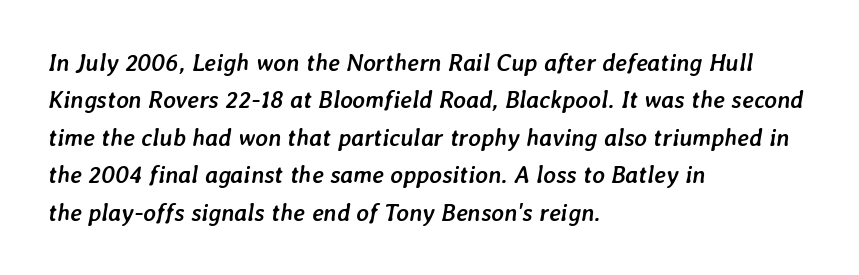
{"italic": "yes", "lean": "right", "slant_degrees": 7, "bold": "yes", "underline": "no", "align": "left", "line_spacing": "normal", "line_spacing_ratio": 1.56, "letter_spacing": "normal", "letter_spacing_em": 0.0, "glyph_px": 24}
